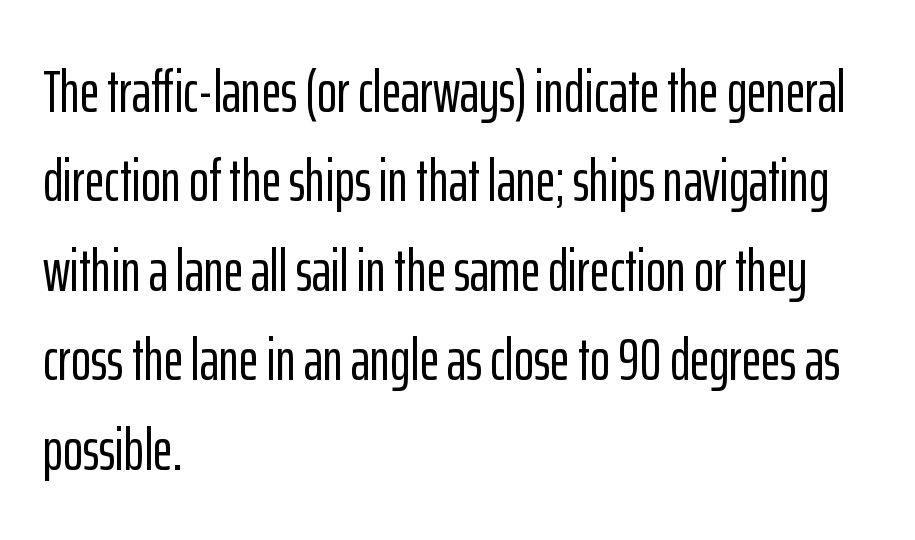
Tracking value appears to be zero — textbook default spacing. The letters carry no serifs — their stems end cleanly without finishing strokes. Vertically, the passage feels balanced, rows spaced as you'd expect. Italic: no, the glyphs are upright roman.
